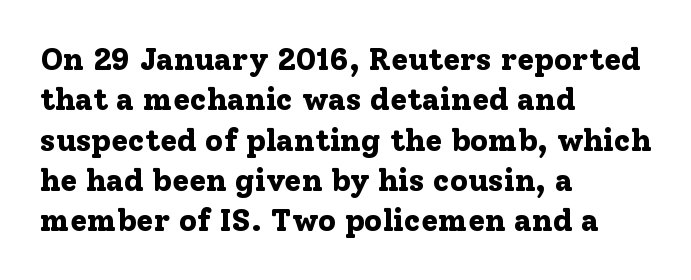
If you measured baseline to baseline, you'd find a middling distance. Here the designer chose a conventional face with non-uniform glyph widths. Weight check: bold — yes, fully. Honestly, the letter spacing is just normal — you wouldn't notice it. Examine the stroke ends and you'll spot serifs.
